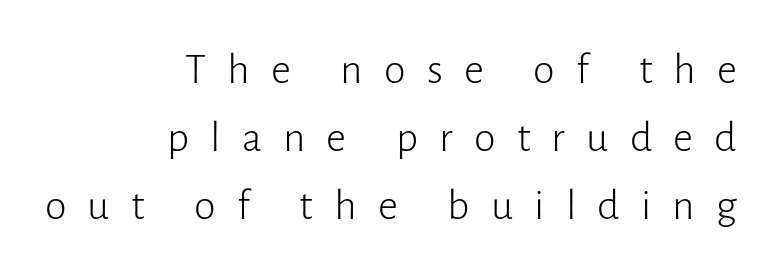
The image shows 44 px light sans-serif type, upright; set right-aligned, normal line spacing (1.54x), unusually wide letter spacing (+0.48 em), not underlined; low stroke contrast and a medium x-height.
